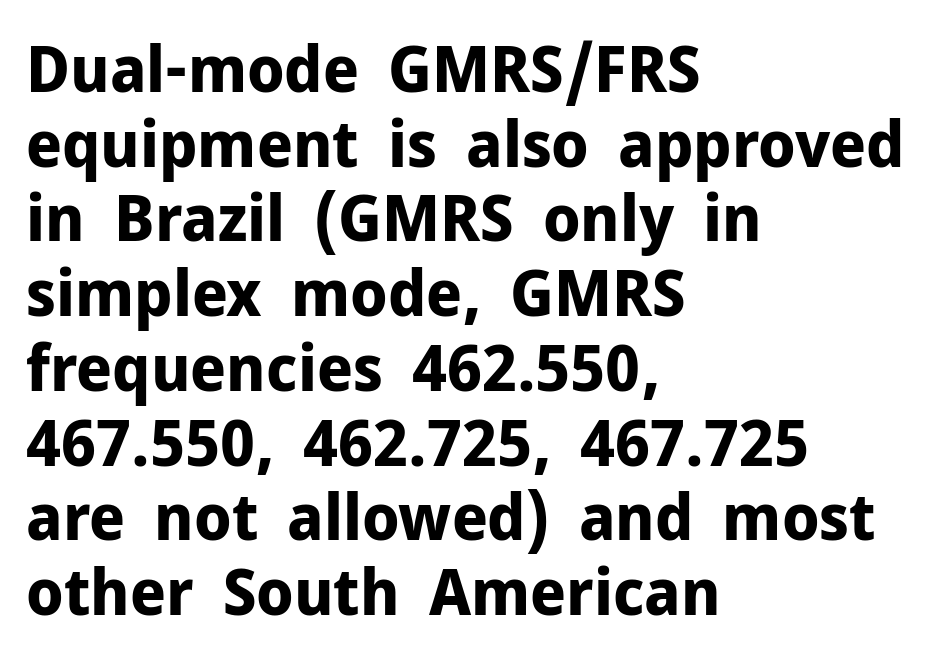
Q: Is the text bold? A: Yes.
Q: Is the text italic (slanted)? A: No, it is upright.
Q: Is the typeface a serif or a sans-serif typeface? A: Sans-serif.
Q: Is the text underlined? A: No.
Q: How is the paragraph aligned? A: Left-aligned.
Q: Is the spacing between letters normal or unusually wide? A: Normal.
Q: Is the spacing between lines tight, normal or loose? A: Tight.
Q: Width (condensed, normal, or wide)? A: Normal.
Q: Stroke contrast? A: Low.
Q: x-height? A: Medium.
Q: Monospaced? A: No.
